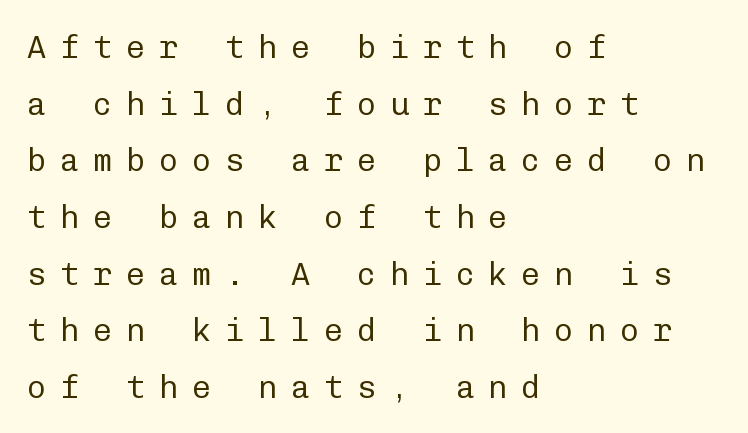
Q: Is the text bold? A: No.
Q: Is the text italic (slanted)? A: No, it is upright.
Q: Is the typeface a serif or a sans-serif typeface? A: Sans-serif.
Q: Is the text underlined? A: No.
Q: How is the paragraph aligned? A: Left-aligned.
Q: Is the spacing between letters normal or unusually wide? A: Unusually wide.
Q: Width (condensed, normal, or wide)? A: Normal.
Q: Stroke contrast? A: Low.
Q: x-height? A: Medium.
Q: Monospaced? A: Yes.
